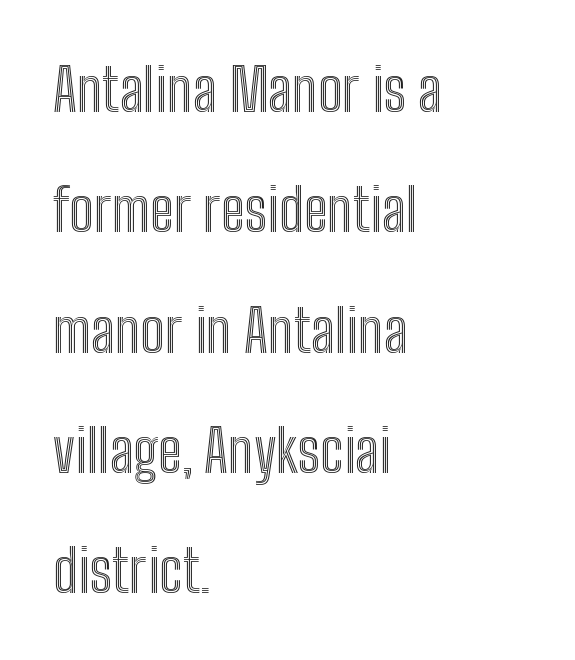
If you drew a line through each stem, it would be perfectly vertical. Nobody touched the tracking dial on this one. Descender tails drop into unmarked territory. Note the varied advance widths — an 'i' is clearly narrower than an 'm'. This block would shrink considerably if given ordinary leading; it's expanded now. Casual observation: everything's shoved over to the left.
